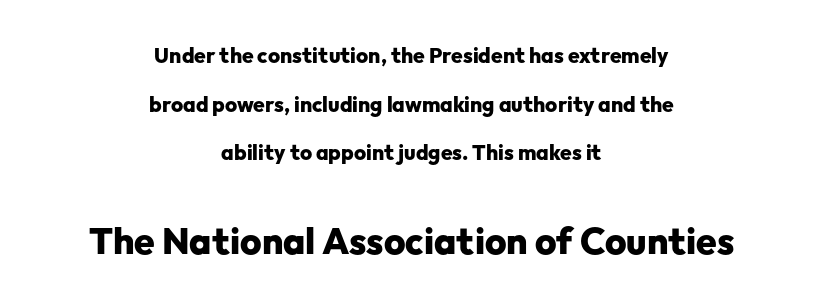
The image shows 37 px heavy sans-serif type, upright; set centered, loose line spacing (2.31x), normal letter spacing, not underlined; the second (bottom) block is 1.76x larger; low stroke contrast and a medium x-height.
